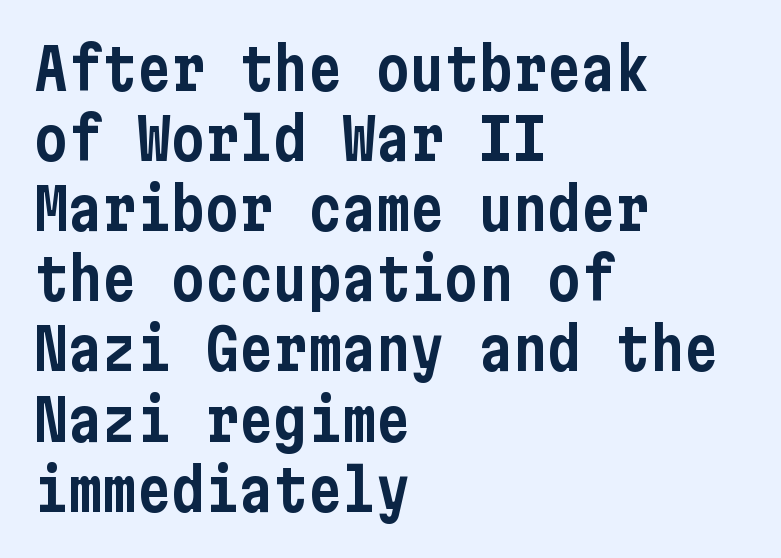
The image shows 57 px condensed sans-serif type, upright; set left-aligned, line spacing 1.23x, normal letter spacing, not underlined; low stroke contrast and a medium x-height.
